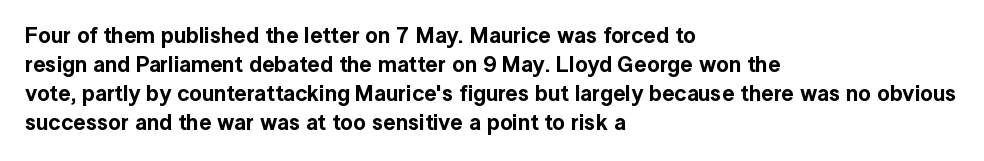
The image shows 22 px text type, upright; set left-aligned, normal line spacing (1.32x), normal letter spacing, not underlined.
